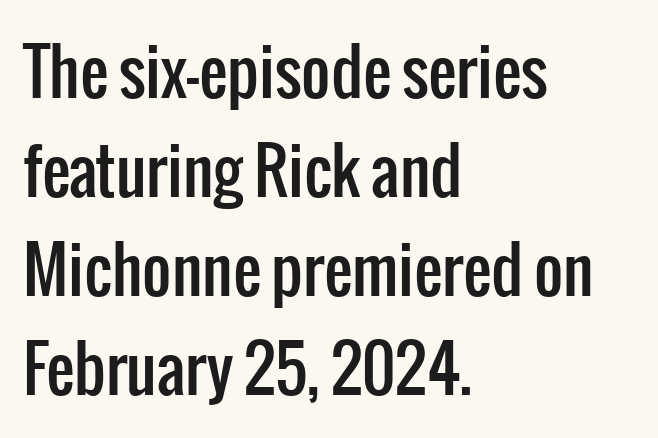
{"serif": "no", "italic": "no", "width": "condensed", "stroke_contrast": "low", "x_height": "medium", "monospaced": "no", "underline": "no", "align": "left", "line_spacing": "normal", "line_spacing_ratio": 1.57, "letter_spacing": "normal", "letter_spacing_em": 0.0, "glyph_px": 63}
